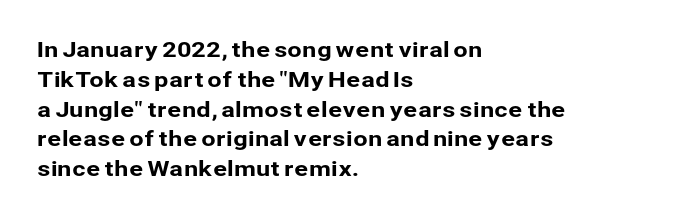
Which margin do the lines hug? The left one — the right edge is uneven. The letters stand upright; this is a roman face. Any mark beneath the type? The region is blank. The space between consecutive lines is moderate. No extra tracking has been applied to these lines.
